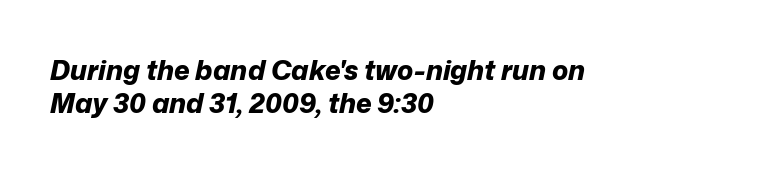
{"italic": "yes", "lean": "right", "slant_degrees": 12, "bold": "yes", "underline": "no", "align": "left", "line_spacing_ratio": 1.23, "letter_spacing": "normal", "letter_spacing_em": 0.0, "glyph_px": 27}
